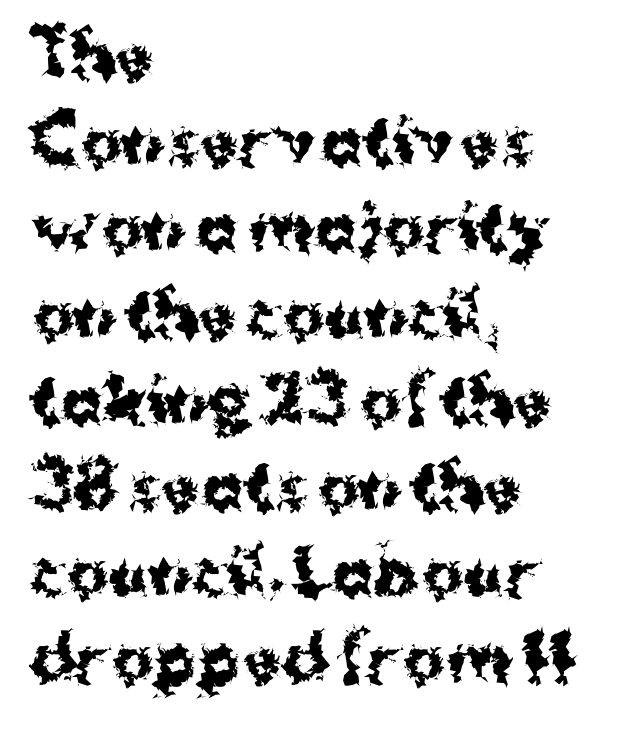
The image shows 62 px bold sans-serif type, upright; set left-aligned, normal line spacing (1.39x), normal letter spacing, not underlined; medium stroke contrast and a medium x-height.
